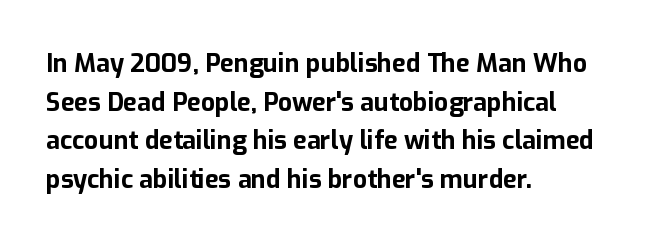
{"italic": "no", "bold": "yes", "underline": "no", "align": "left", "line_spacing": "normal", "line_spacing_ratio": 1.55, "letter_spacing": "normal", "letter_spacing_em": 0.0, "glyph_px": 25}
